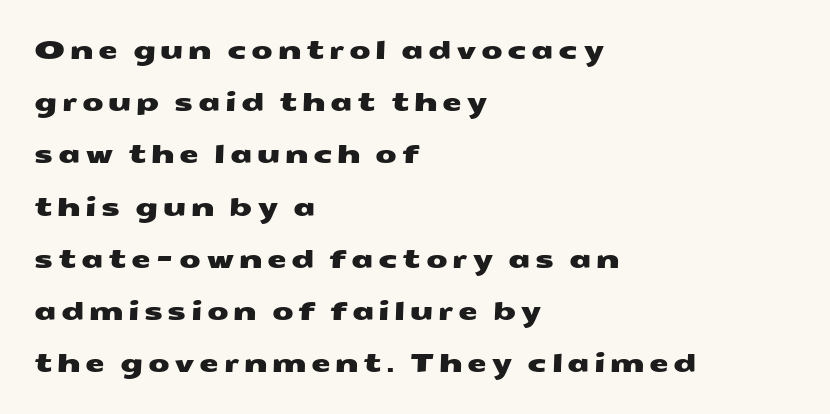
{"underline": "no", "align": "left", "line_spacing": "loose", "line_spacing_ratio": 2.09, "glyph_px": 25}
